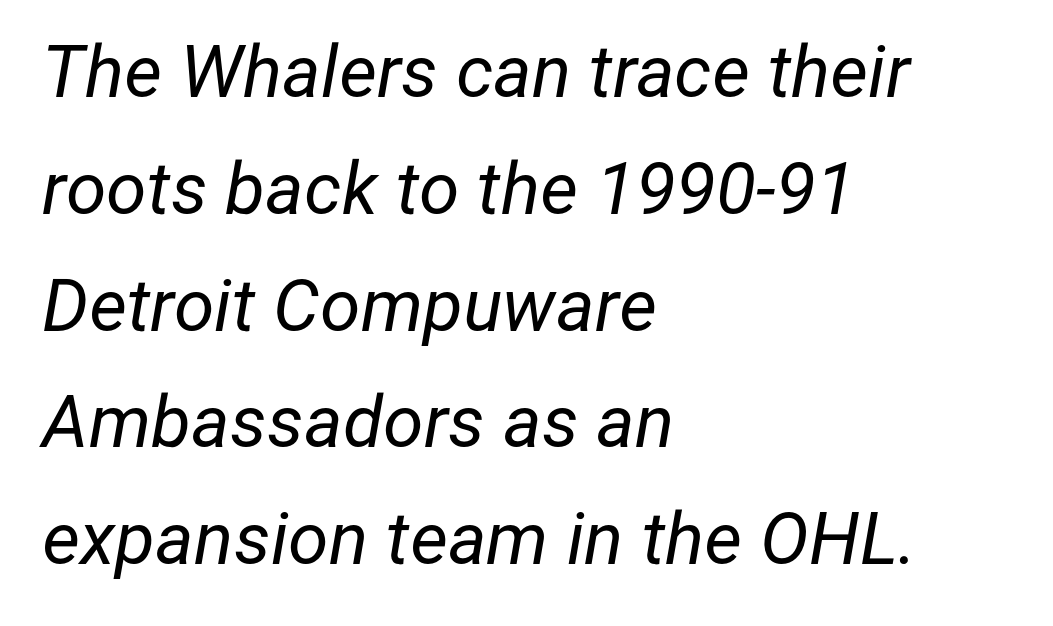
The image shows 73 px regular-weight type, italic (leaning right); set left-aligned, normal line spacing (1.6x), normal letter spacing, not underlined; low stroke contrast and a medium x-height.
